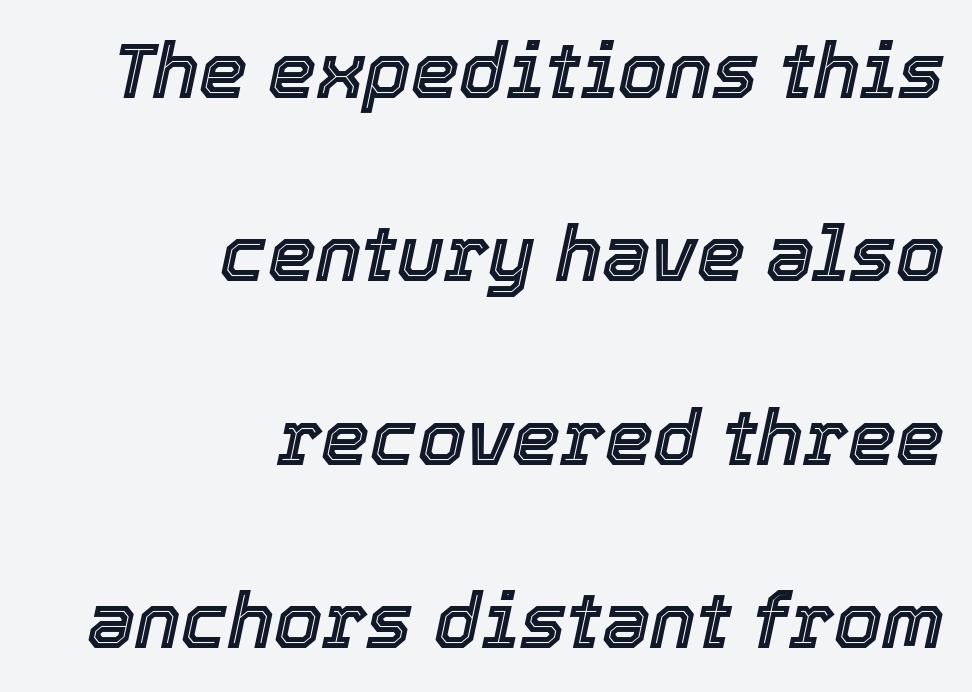
The image shows 77 px text type, italic (leaning right); set right-aligned, loose line spacing (2.38x), normal letter spacing, not underlined; a medium x-height.
